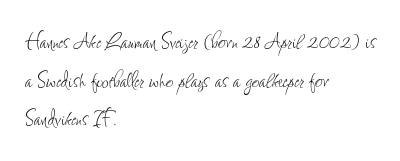
The image shows 26 px text type; set left-aligned, normal line spacing (1.49x), normal letter spacing, not underlined.
